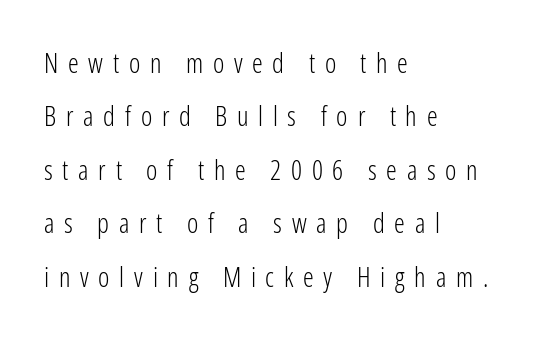
{"italic": "no", "bold": "no", "underline": "no", "align": "left", "line_spacing": "loose", "line_spacing_ratio": 1.98, "letter_spacing": "wide", "letter_spacing_em": 0.36, "glyph_px": 27}
